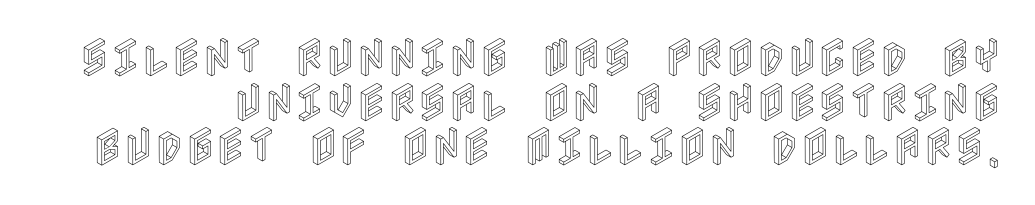
The glyphs are unaccompanied by any horizontal stroke below them. Tracking value appears to be zero — textbook default spacing. Italic? Not at all — the glyphs are vertical. The lines are packed closely together with very little leading.
